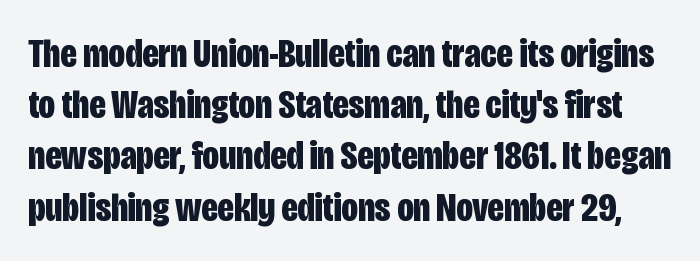
Is there any slant? The stems are plumb. Typographically, this falls in the sans-serif category. Chunky letters — that's bold for sure. The line texture is even and compact thanks to regular tracking.
